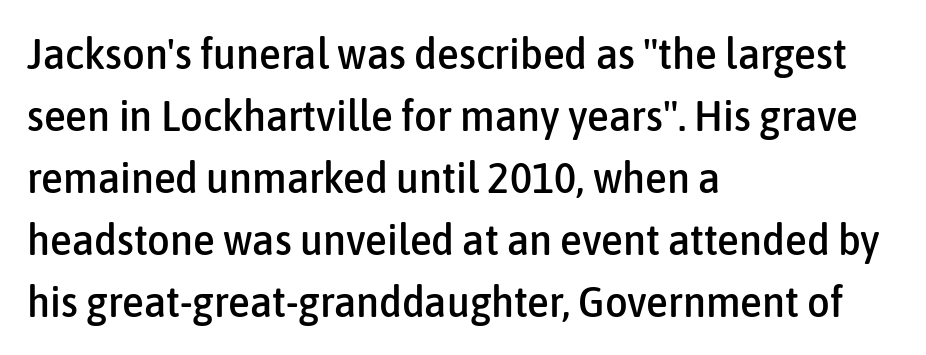
{"serif": "no", "italic": "no", "width": "condensed", "stroke_contrast": "low", "x_height": "medium", "monospaced": "no", "underline": "no", "align": "left", "line_spacing": "normal", "line_spacing_ratio": 1.41, "letter_spacing": "normal", "letter_spacing_em": 0.0, "glyph_px": 44}
